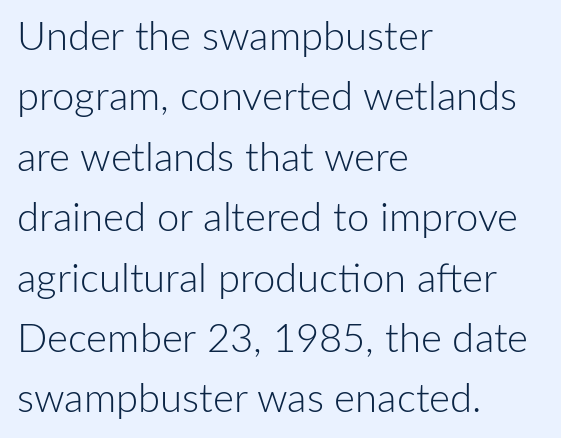
The image shows 40 px light sans-serif type, upright; set left-aligned, normal line spacing (1.51x), normal letter spacing, not underlined; low stroke contrast and a medium x-height.
